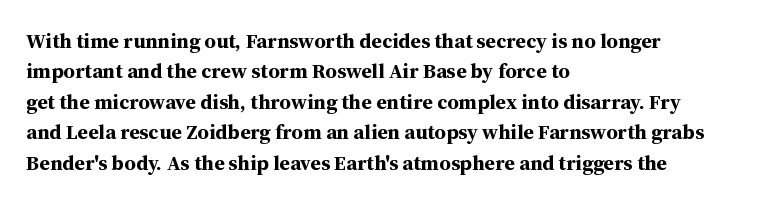
Q: Is the text bold? A: Yes.
Q: Is the text italic (slanted)? A: No, it is upright.
Q: Is the text underlined? A: No.
Q: How is the paragraph aligned? A: Left-aligned.
Q: Is the spacing between letters normal or unusually wide? A: Normal.
Q: Is the spacing between lines tight, normal or loose? A: Normal.
